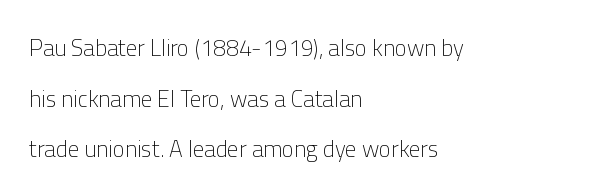
The image shows 23 px text type, upright; set left-aligned, loose line spacing (2.2x), normal letter spacing, not underlined.
